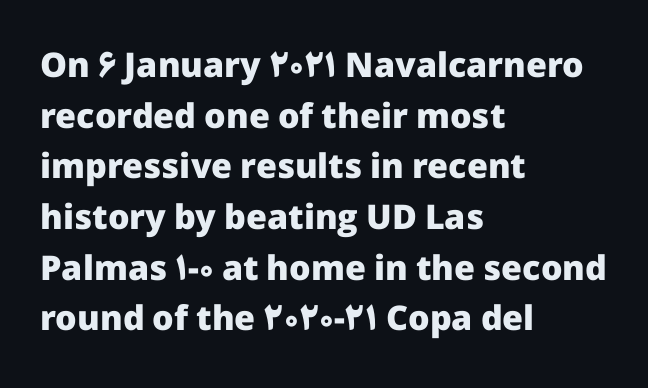
The image shows 34 px heavy sans-serif type, upright; set left-aligned, normal line spacing (1.49x), normal letter spacing, not underlined; low stroke contrast and a medium x-height.
